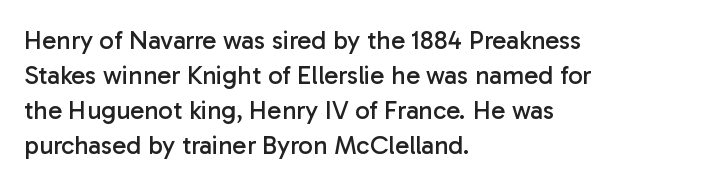
{"italic": "no", "bold": "no", "underline": "no", "align": "left", "line_spacing": "normal", "line_spacing_ratio": 1.35, "letter_spacing": "normal", "letter_spacing_em": 0.0, "glyph_px": 26}
